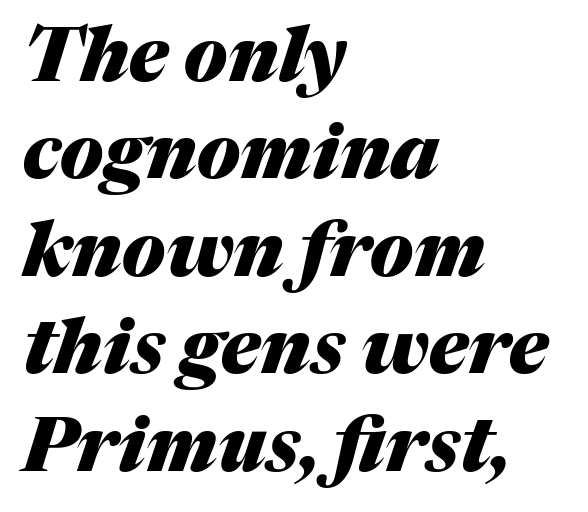
{"italic": "yes", "lean": "right", "slant_degrees": 17, "bold": "yes", "weight": "heavy", "width": "normal", "stroke_contrast": "medium", "x_height": "medium", "monospaced": "no", "underline": "no", "align": "left", "line_spacing": "normal", "line_spacing_ratio": 1.3, "letter_spacing": "normal", "letter_spacing_em": 0.0, "glyph_px": 75}
